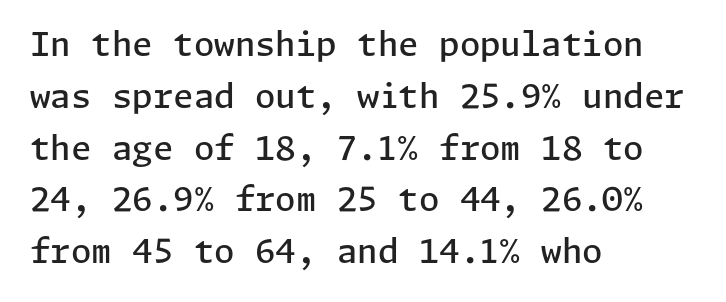
The image shows 33 px semibold sans-serif type, upright; set left-aligned, normal line spacing (1.57x), normal letter spacing, not underlined; low stroke contrast and a medium x-height.
